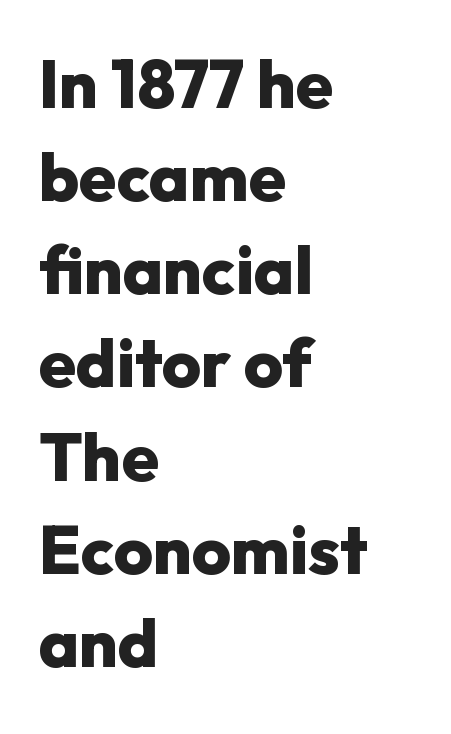
Q: Is the text bold? A: Yes.
Q: Is the text italic (slanted)? A: No, it is upright.
Q: Is the typeface a serif or a sans-serif typeface? A: Sans-serif.
Q: Is the text underlined? A: No.
Q: How is the paragraph aligned? A: Left-aligned.
Q: Is the spacing between letters normal or unusually wide? A: Normal.
Q: Is the spacing between lines tight, normal or loose? A: Normal.
Q: Width (condensed, normal, or wide)? A: Normal.
Q: Stroke contrast? A: Low.
Q: x-height? A: Medium.
Q: Monospaced? A: No.
